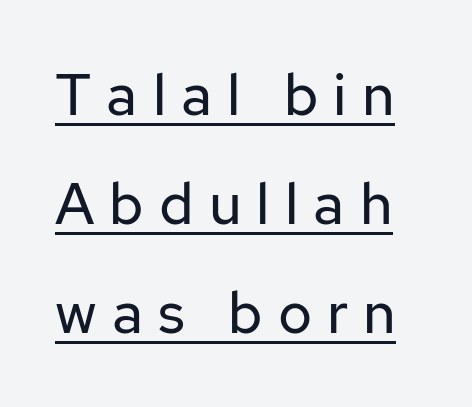
The letters advance in unequal steps, a hallmark of proportional type. How are the letters spaced? Widely, with obvious added tracking. Unbolded letterforms with no extra heft. In terms of letterform style, serifs are entirely absent. Somebody hit Ctrl+U on this one — the words are underlined. Style check: upright.
